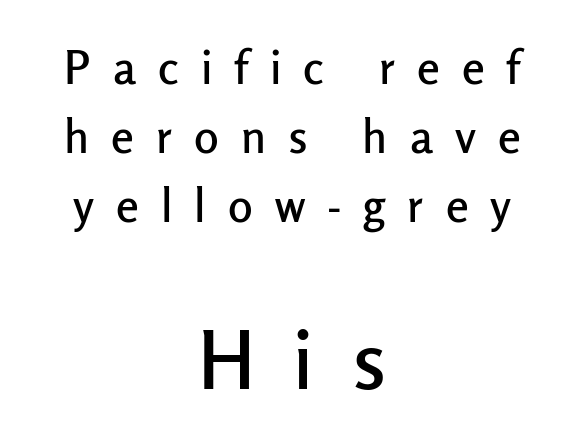
Q: Is the text italic (slanted)? A: No, it is upright.
Q: Is the typeface a serif or a sans-serif typeface? A: Sans-serif.
Q: Is the text underlined? A: No.
Q: How is the paragraph aligned? A: Centered.
Q: Is the spacing between letters normal or unusually wide? A: Unusually wide.
Q: Is the spacing between lines tight, normal or loose? A: Normal.
Q: Which block of text is set in a larger size, the first (top) or the second (bottom)? A: The second (bottom) one.
Q: Width (condensed, normal, or wide)? A: Normal.
Q: Stroke contrast? A: Low.
Q: x-height? A: Medium.
Q: Monospaced? A: No.
